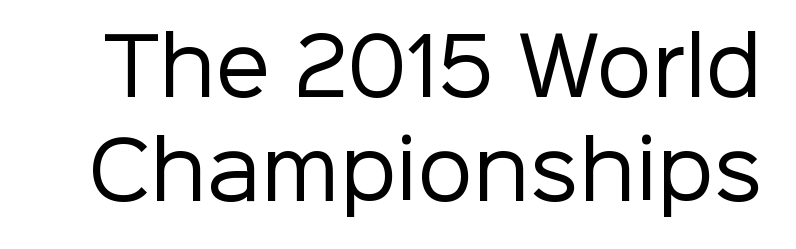
A bare baseline throughout the passage. Nothing unusual about the tracking: characters are spaced as the font intends. Nope, no serifs anywhere on these letters. The face looks like a standard text weight, possibly lighter.
